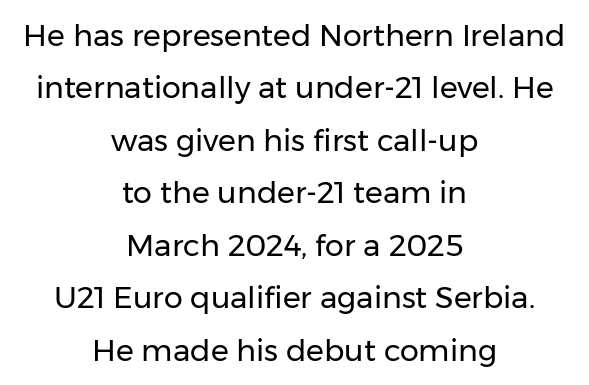
The image shows 30 px regular-weight sans-serif type, upright; set centered, line spacing 1.75x, normal letter spacing, not underlined; low stroke contrast and a medium x-height.
